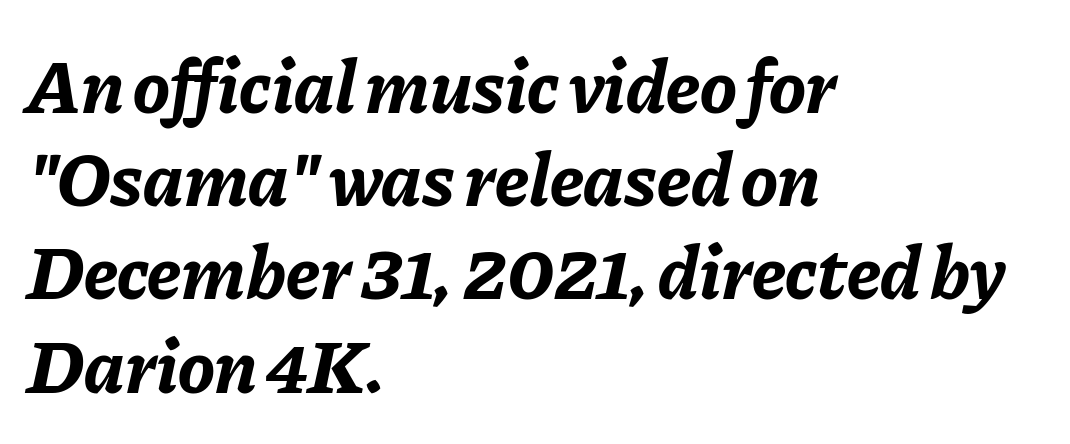
The passage shown is not underscored anywhere. The font's italic variant was chosen for this text. Is the block centered? No — it sits flush against the left margin. You could not count columns in this text — the font is proportionally spaced. The gaps between neighbouring characters are ordinary and unremarkable.
